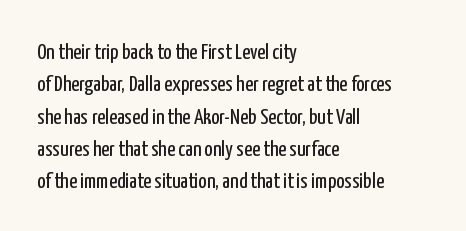
{"italic": "no", "bold": "no", "underline": "no", "align": "left", "line_spacing": "normal", "line_spacing_ratio": 1.47, "letter_spacing": "normal", "letter_spacing_em": 0.0, "glyph_px": 22}
